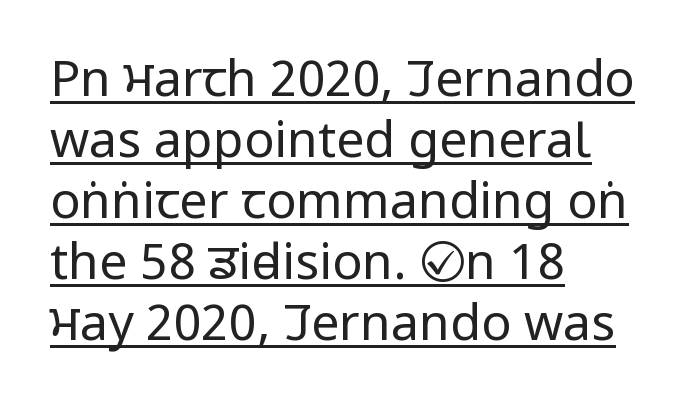
The image shows 50 px regular-weight, condensed sans-serif type, upright; set left-aligned, line spacing 1.22x, normal letter spacing, underlined; low stroke contrast and a large x-height.
